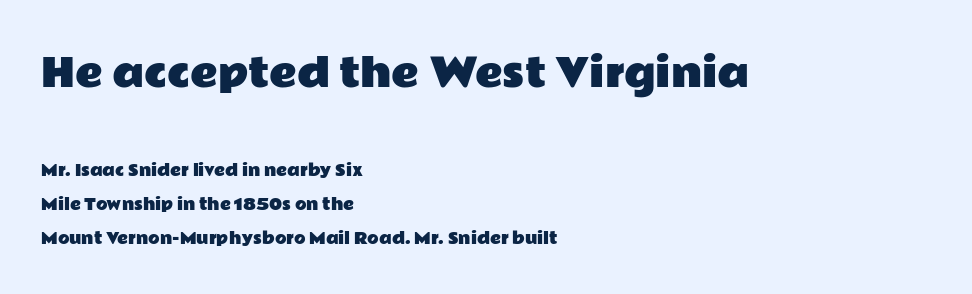
{"serif": "no", "italic": "no", "width": "wide", "stroke_contrast": "low", "x_height": "medium", "monospaced": "no", "underline": "no", "align": "left", "line_spacing": "loose", "line_spacing_ratio": 2.28, "letter_spacing": "normal", "letter_spacing_em": 0.0, "larger_block": "first", "size_ratio": 2.53, "glyph_px": 38}
